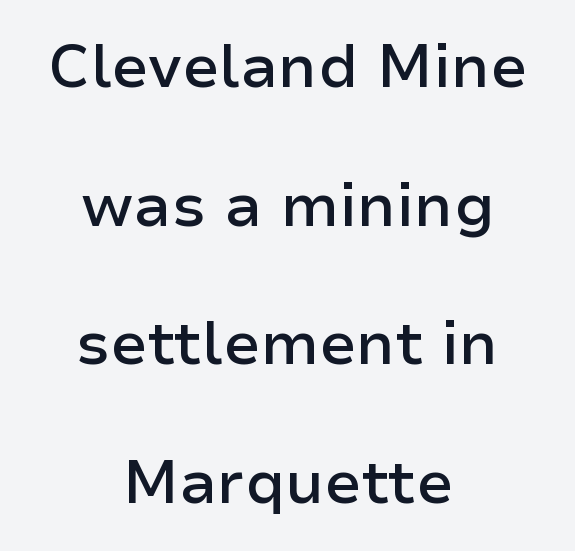
Q: Is the text bold? A: Semi-bold.
Q: Is the text italic (slanted)? A: No, it is upright.
Q: Is the typeface a serif or a sans-serif typeface? A: Sans-serif.
Q: Is the text underlined? A: No.
Q: How is the paragraph aligned? A: Centered.
Q: Is the spacing between letters normal or unusually wide? A: Normal.
Q: Is the spacing between lines tight, normal or loose? A: Loose.
Q: Width (condensed, normal, or wide)? A: Normal.
Q: Stroke contrast? A: Low.
Q: x-height? A: Medium.
Q: Monospaced? A: No.
